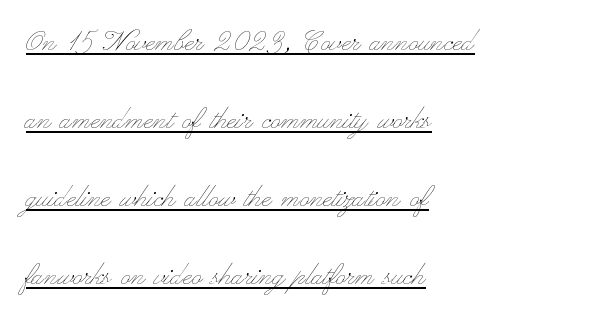
{"bold": "no", "weight": "thin", "width": "wide", "stroke_contrast": "low", "x_height": "small", "monospaced": "no", "underline": "yes", "align": "left", "line_spacing": "loose", "line_spacing_ratio": 2.29, "letter_spacing": "normal", "letter_spacing_em": 0.0, "glyph_px": 34}
